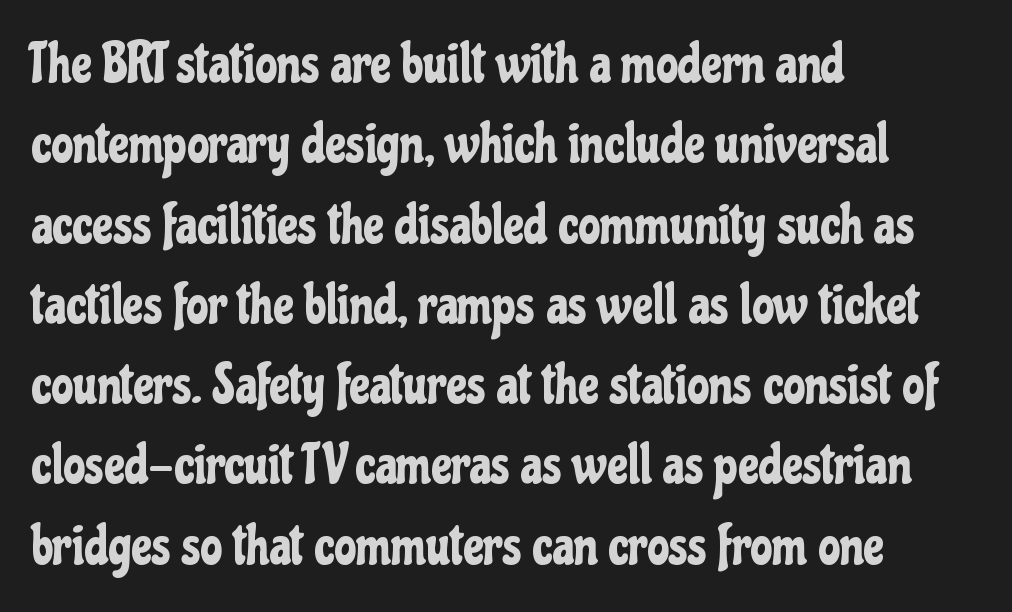
Q: Is the text italic (slanted)? A: No, it is upright.
Q: Is the typeface a serif or a sans-serif typeface? A: Sans-serif.
Q: Is the text underlined? A: No.
Q: How is the paragraph aligned? A: Left-aligned.
Q: Is the spacing between letters normal or unusually wide? A: Normal.
Q: Is the spacing between lines tight, normal or loose? A: Normal.
Q: Width (condensed, normal, or wide)? A: Condensed.
Q: Stroke contrast? A: Low.
Q: x-height? A: Medium.
Q: Monospaced? A: No.
